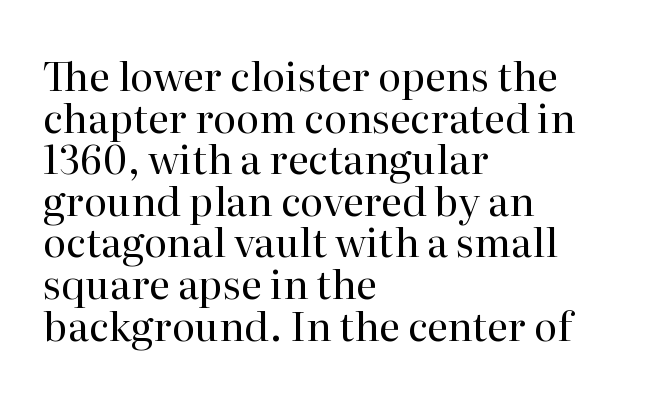
Font category for this specimen: serif. Characters follow at the spacing the type designer built in. Weight: not bold — regular or lighter. The block of text is dense from top to bottom, with scant space between rows. Ordinary non-slanted type is in use.
